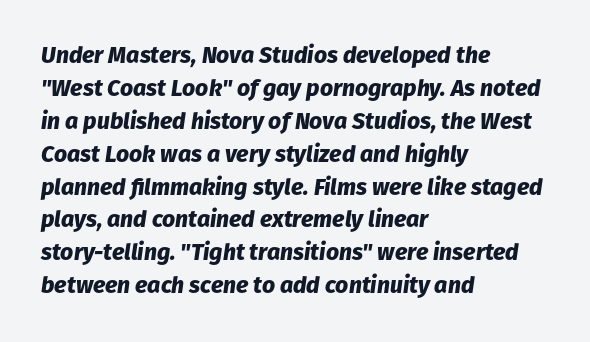
The image shows 23 px bold type, italic (leaning right); set left-aligned, normal line spacing (1.43x), normal letter spacing, not underlined.
